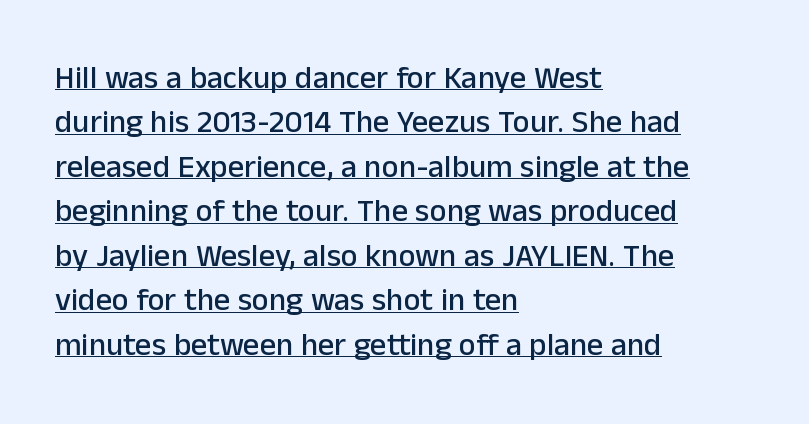
The image shows 32 px sans-serif type, upright; set left-aligned, normal line spacing (1.39x), normal letter spacing, underlined; low stroke contrast and a medium x-height.
